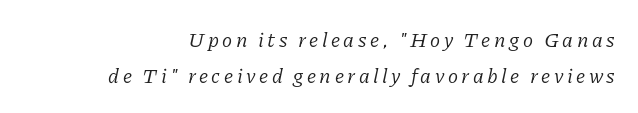
Yep, that's italic — everything's leaning. Words float on clear page, feet unadorned. Stems and bowls with no extra thickness — not bold.
